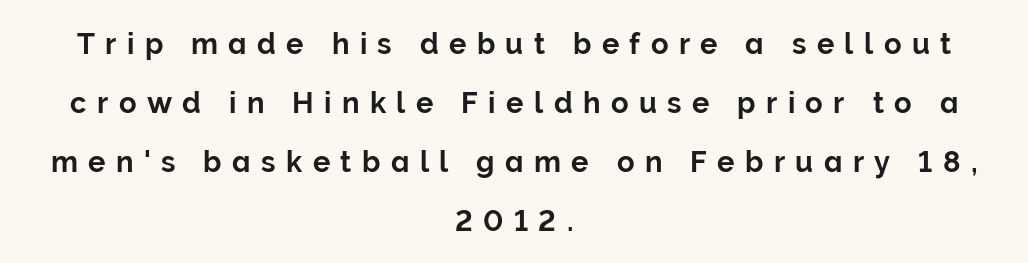
The lines are quadded center. Does extra space separate the letters? Yes, quite a lot of it. Check under the words: just untouched page. You could not count columns in this text — the font is proportionally spaced.
